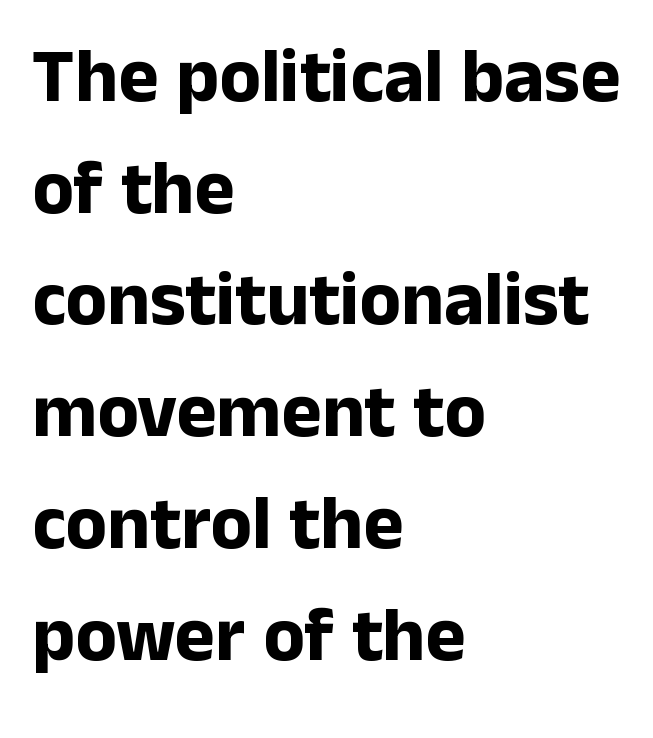
Q: Is the text bold? A: Yes.
Q: Is the text italic (slanted)? A: No, it is upright.
Q: Is the typeface a serif or a sans-serif typeface? A: Sans-serif.
Q: Is the text underlined? A: No.
Q: How is the paragraph aligned? A: Left-aligned.
Q: Is the spacing between letters normal or unusually wide? A: Normal.
Q: Is the spacing between lines tight, normal or loose? A: Normal.
Q: Width (condensed, normal, or wide)? A: Normal.
Q: Stroke contrast? A: Low.
Q: x-height? A: Medium.
Q: Monospaced? A: No.
